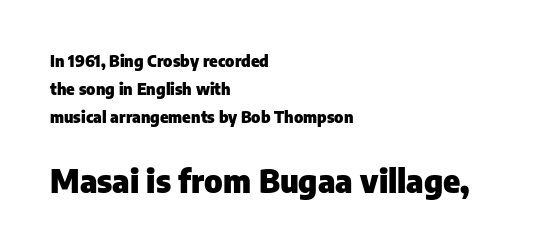
Q: Is the text bold? A: Yes.
Q: Is the text italic (slanted)? A: No, it is upright.
Q: Is the typeface a serif or a sans-serif typeface? A: Sans-serif.
Q: Is the text underlined? A: No.
Q: How is the paragraph aligned? A: Left-aligned.
Q: Is the spacing between letters normal or unusually wide? A: Normal.
Q: Which block of text is set in a larger size, the first (top) or the second (bottom)? A: The second (bottom) one.
Q: Width (condensed, normal, or wide)? A: Normal.
Q: Stroke contrast? A: Low.
Q: x-height? A: Medium.
Q: Monospaced? A: No.
